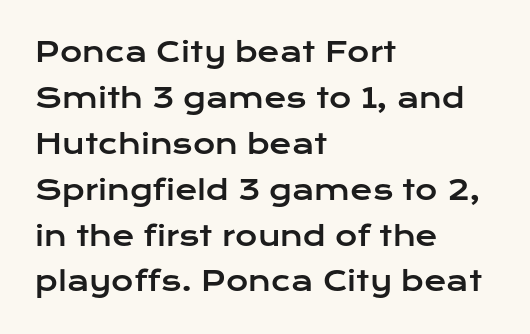
The image shows 27 px text type, upright; set left-aligned, normal line spacing (1.7x), normal letter spacing, not underlined.
